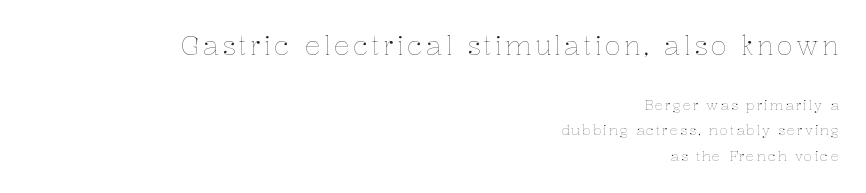
The image shows 26 px text type, upright; set right-aligned, line spacing 1.81x, not underlined; the first (top) block is 1.86x larger.
